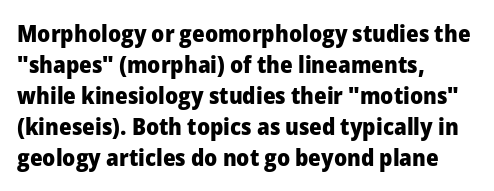
Caption: bold face, heavy strokes. Compared with typical body copy, the letter spacing here is the same. Line starts are locked; line ends wander. The axis of the letterforms is exactly vertical.
